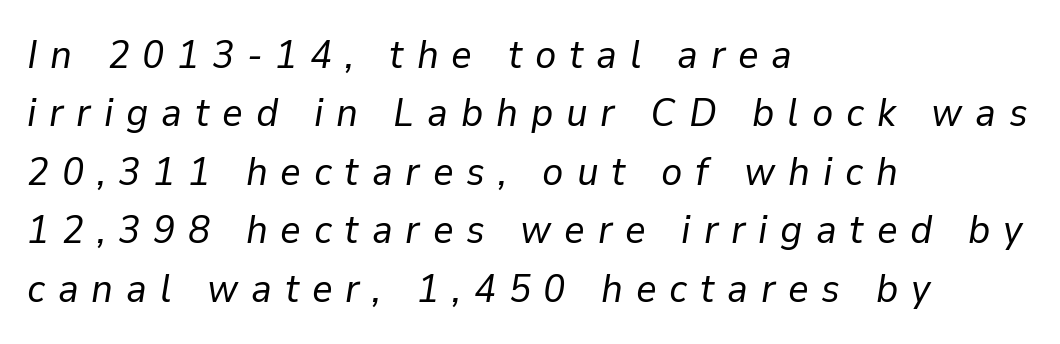
The image shows 40 px regular-weight type, italic (leaning right); set left-aligned, normal line spacing (1.46x), unusually wide letter spacing (+0.32 em), not underlined; low stroke contrast and a medium x-height.
